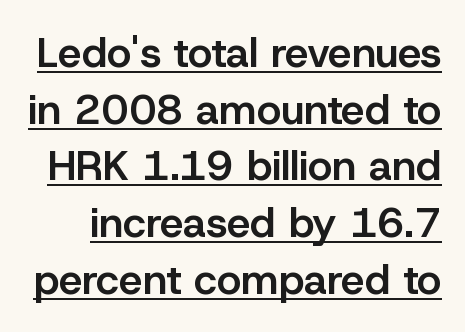
The image shows 42 px semibold sans-serif type, upright; set normal line spacing (1.35x), normal letter spacing, underlined; low stroke contrast and a medium x-height.
